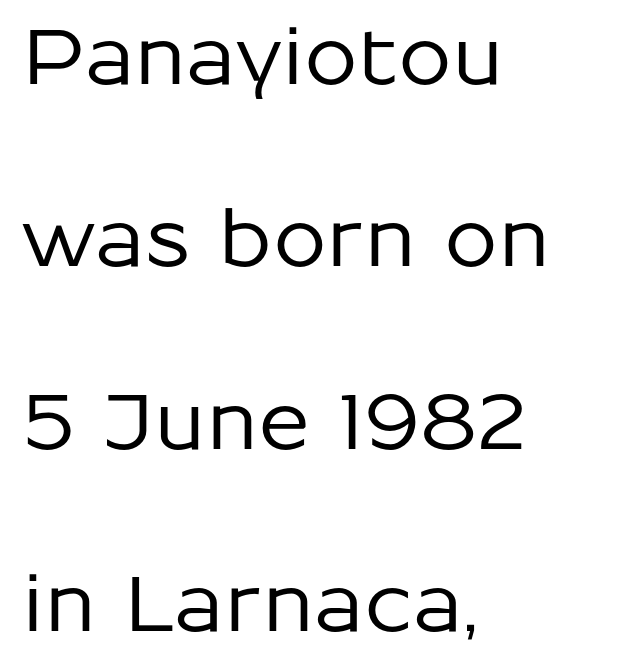
Q: Is the text italic (slanted)? A: No, it is upright.
Q: Is the typeface a serif or a sans-serif typeface? A: Sans-serif.
Q: Is the text underlined? A: No.
Q: How is the paragraph aligned? A: Left-aligned.
Q: Is the spacing between letters normal or unusually wide? A: Normal.
Q: Is the spacing between lines tight, normal or loose? A: Loose.
Q: Width (condensed, normal, or wide)? A: Normal.
Q: Stroke contrast? A: Low.
Q: x-height? A: Medium.
Q: Monospaced? A: No.
